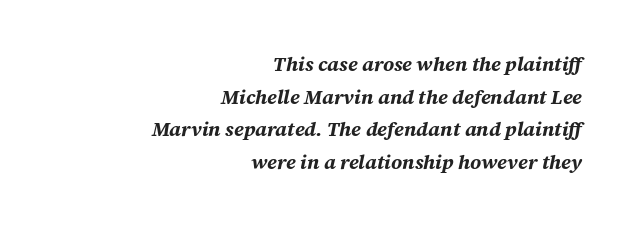
Q: Is the text bold? A: Yes.
Q: Is the text italic (slanted)? A: Yes, it leans right by about 12 degrees.
Q: Is the text underlined? A: No.
Q: How is the paragraph aligned? A: Right-aligned.
Q: Is the spacing between letters normal or unusually wide? A: Normal.
Q: Is the spacing between lines tight, normal or loose? A: Normal.
